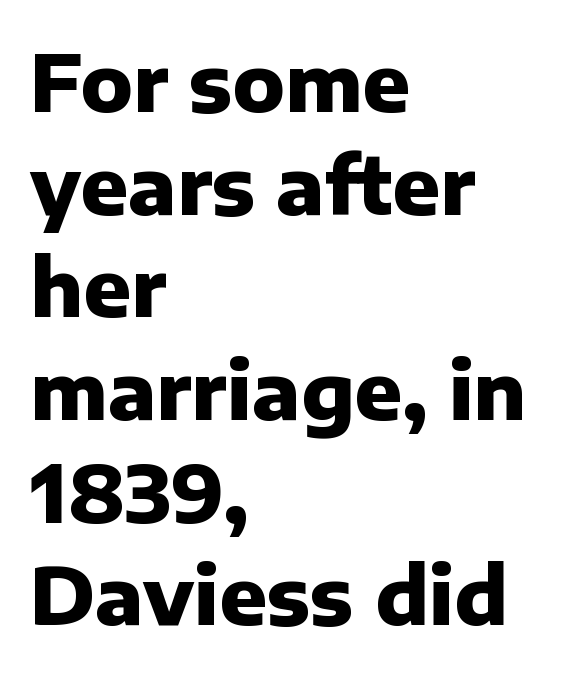
The block of text has a typical density, with ordinary space between rows. Each letter's strokes conclude bluntly, with no projecting serifs. Summary of weight: heavy, a full bold. The lines in this sample share a left origin and differ only in where they stop.
